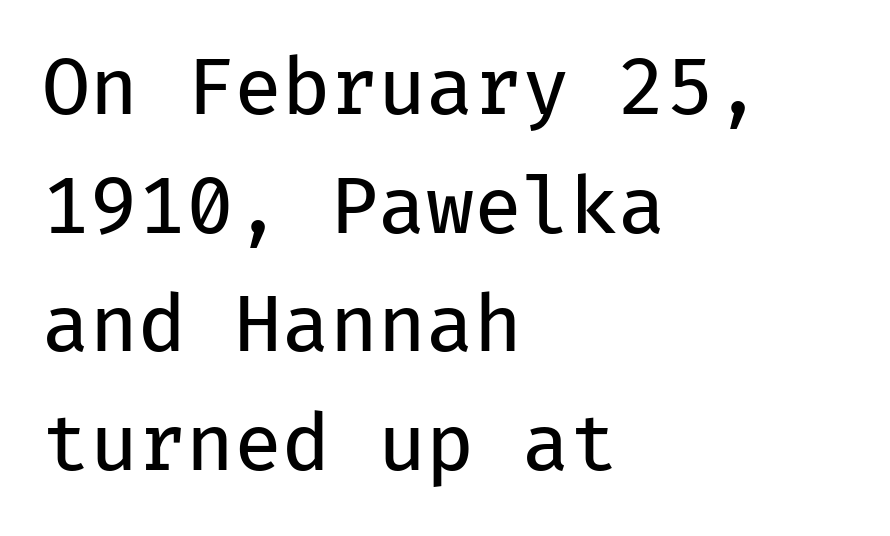
Q: Is the text bold? A: No.
Q: Is the text italic (slanted)? A: No, it is upright.
Q: Is the typeface a serif or a sans-serif typeface? A: Sans-serif.
Q: Is the text underlined? A: No.
Q: How is the paragraph aligned? A: Left-aligned.
Q: Is the spacing between letters normal or unusually wide? A: Normal.
Q: Is the spacing between lines tight, normal or loose? A: Normal.
Q: Width (condensed, normal, or wide)? A: Normal.
Q: Stroke contrast? A: Low.
Q: x-height? A: Medium.
Q: Monospaced? A: Yes.
